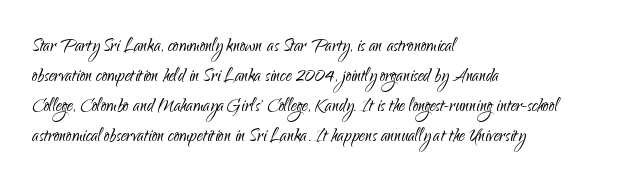
The image shows 23 px text type; set left-aligned, normal line spacing (1.3x), normal letter spacing, not underlined.
